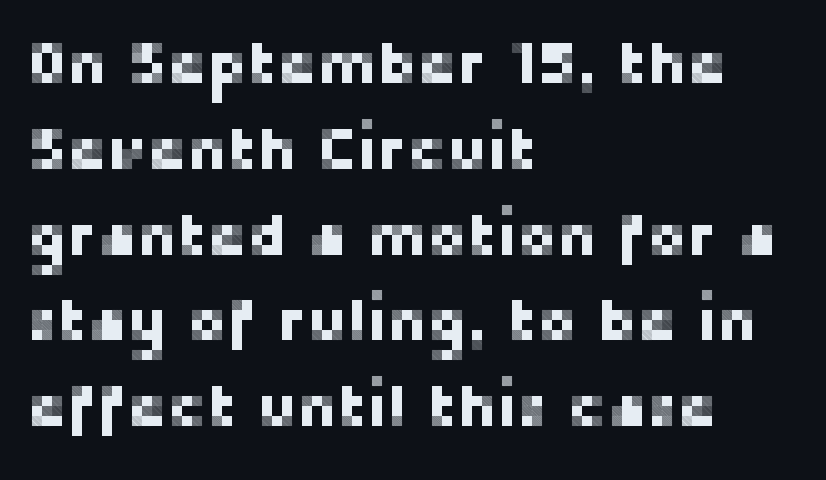
The image shows 60 px sans-serif type, upright; set left-aligned, normal line spacing (1.43x), normal letter spacing, not underlined; low stroke contrast and a medium x-height.
